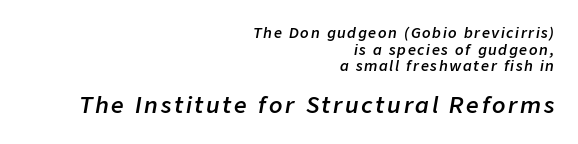
Look at the glyph heights: the lower group is clearly the bigger setting. The face used here has a pronounced slope to its letters. The font is running at a semibold setting, under full bold. If you drew a ruler down the right edge, every line would touch it. The specimen omits any rule beneath the text block's lines.
